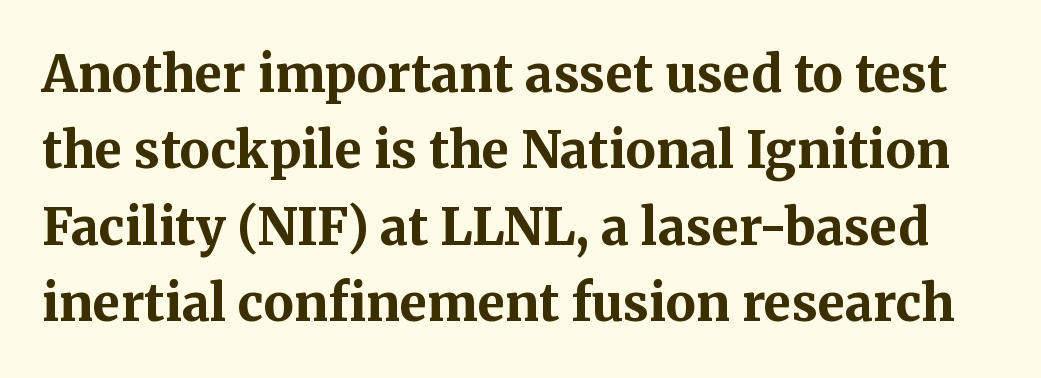
Q: Is the text bold? A: Yes.
Q: Is the text italic (slanted)? A: No, it is upright.
Q: Is the typeface a serif or a sans-serif typeface? A: Serif.
Q: Is the text underlined? A: No.
Q: Is the spacing between letters normal or unusually wide? A: Normal.
Q: Is the spacing between lines tight, normal or loose? A: Normal.
Q: Width (condensed, normal, or wide)? A: Normal.
Q: Stroke contrast? A: Medium.
Q: x-height? A: Medium.
Q: Monospaced? A: No.
